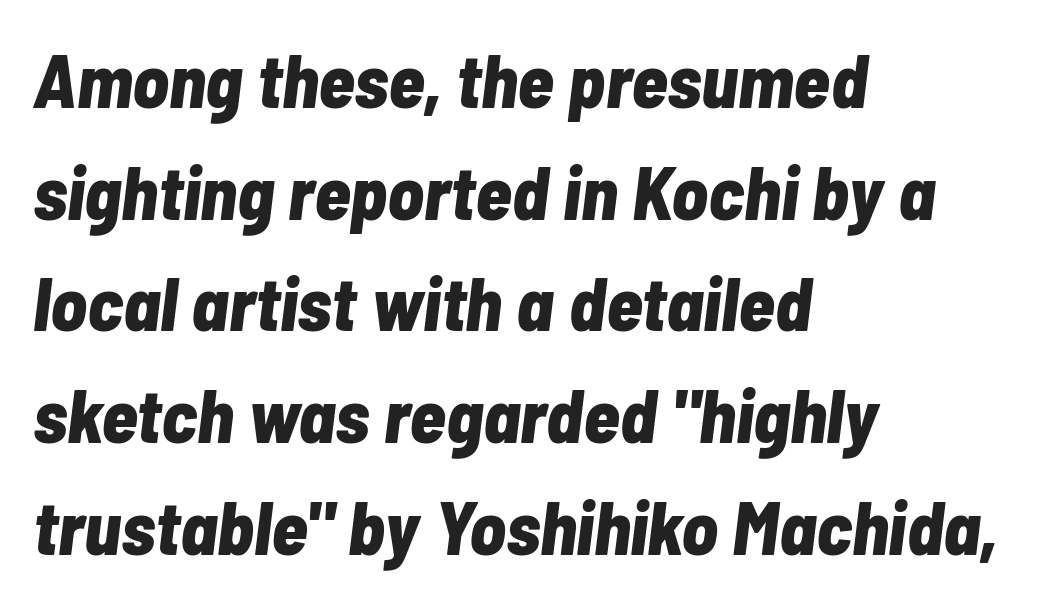
Which margin do the lines hug? The left one — the right edge is uneven. The letters sit at their default tracking, neither squeezed nor spread. Nobody drew a line under any word here. How heavy is the stroke? Heavy — this is a bold. Would a proofreader flag this as italicized? Yes.
